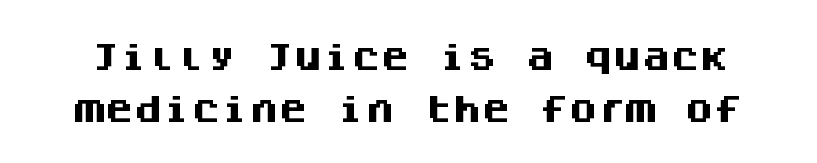
Q: Is the text bold? A: Yes.
Q: Is the text italic (slanted)? A: No, it is upright.
Q: Is the typeface a serif or a sans-serif typeface? A: Sans-serif.
Q: Is the text underlined? A: No.
Q: Is the spacing between letters normal or unusually wide? A: Normal.
Q: Width (condensed, normal, or wide)? A: Normal.
Q: Stroke contrast? A: Medium.
Q: x-height? A: Large.
Q: Monospaced? A: Yes.
